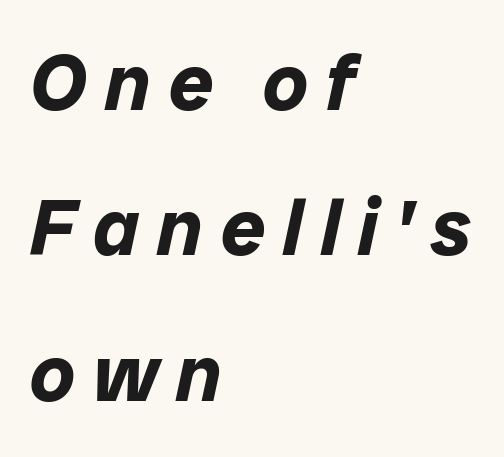
The image shows 79 px bold type, italic (leaning right); set left-aligned, line spacing 1.84x, unusually wide letter spacing (+0.22 em), not underlined; low stroke contrast and a medium x-height.
